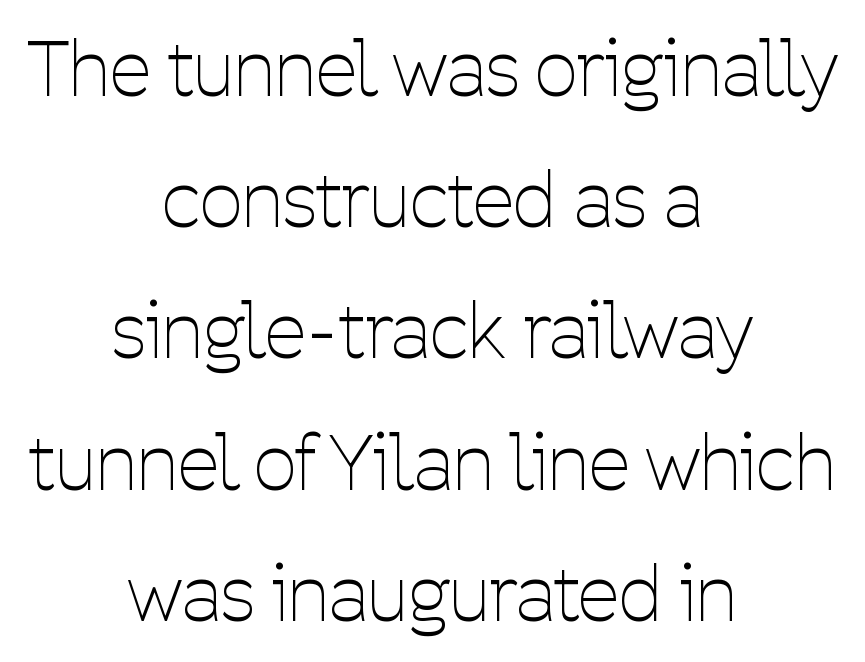
{"serif": "no", "italic": "no", "bold": "no", "weight": "thin", "width": "condensed", "stroke_contrast": "low", "x_height": "medium", "monospaced": "no", "underline": "no", "align": "center", "line_spacing_ratio": 1.75, "letter_spacing": "normal", "letter_spacing_em": 0.0, "glyph_px": 75}
